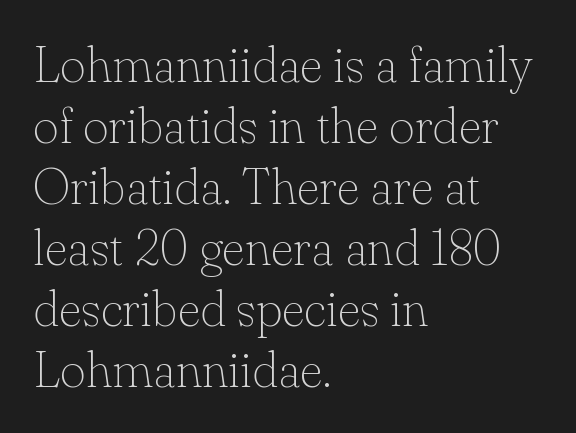
If you drew a line through each stem, it would be perfectly vertical. This sample is left-justified, so line endings fall wherever the words run out. Each letter's strokes conclude with small projecting serifs. Spacing verdict: proportional, widths tailored to each character.
